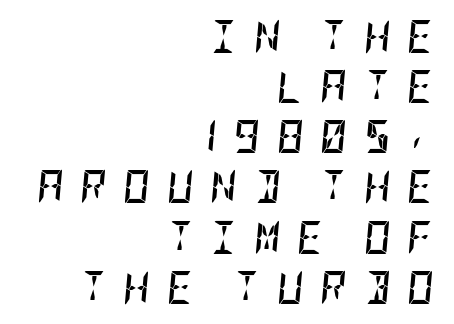
The image shows 33 px semibold, condensed type, italic (leaning right); set right-aligned, normal line spacing (1.52x), unusually wide letter spacing (+0.5 em), not underlined; low stroke contrast and a large x-height.
